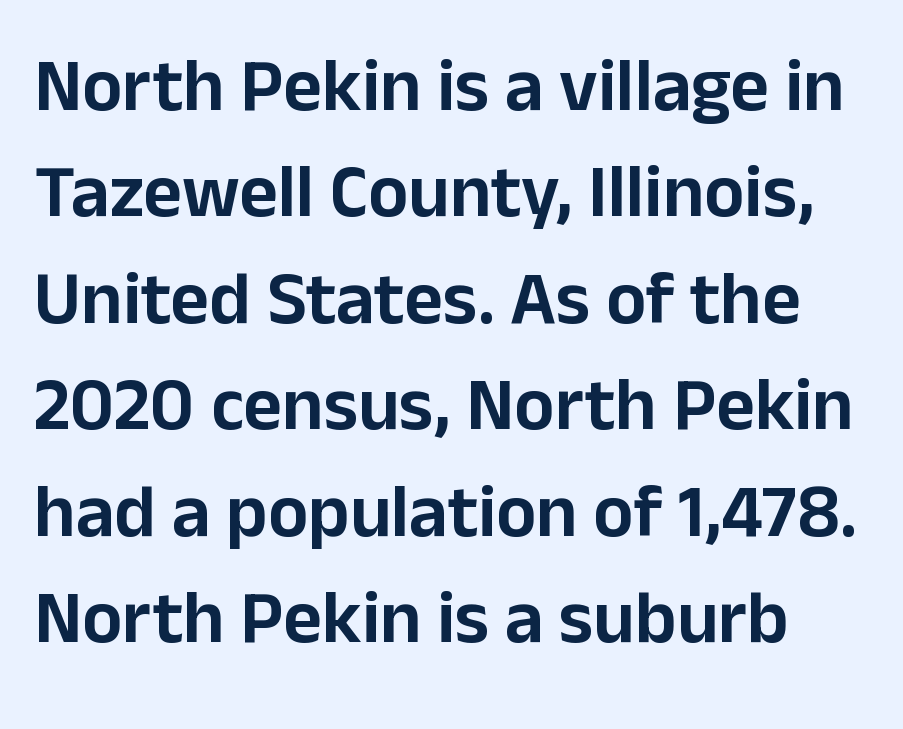
{"serif": "no", "italic": "no", "width": "normal", "stroke_contrast": "low", "x_height": "medium", "monospaced": "no", "underline": "no", "line_spacing": "normal", "line_spacing_ratio": 1.42, "letter_spacing": "normal", "letter_spacing_em": 0.0, "glyph_px": 75}
